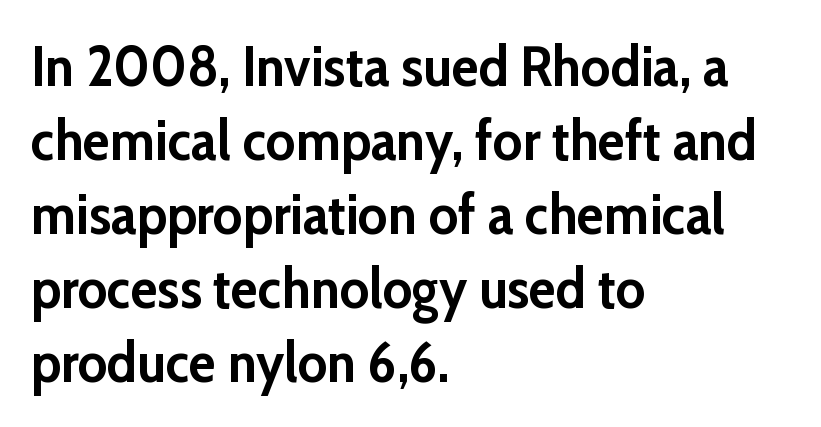
{"serif": "no", "italic": "no", "bold": "yes", "weight": "semibold", "width": "normal", "stroke_contrast": "low", "x_height": "medium", "monospaced": "no", "underline": "no", "align": "left", "line_spacing": "normal", "line_spacing_ratio": 1.32, "letter_spacing": "normal", "letter_spacing_em": 0.0, "glyph_px": 56}
